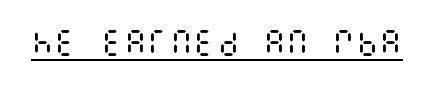
Q: Is the text bold? A: No.
Q: Is the text italic (slanted)? A: No, it is upright.
Q: Is the text underlined? A: Yes.
Q: Is the spacing between letters normal or unusually wide? A: Normal.
Q: Width (condensed, normal, or wide)? A: Condensed.
Q: Stroke contrast? A: Medium.
Q: x-height? A: Large.
